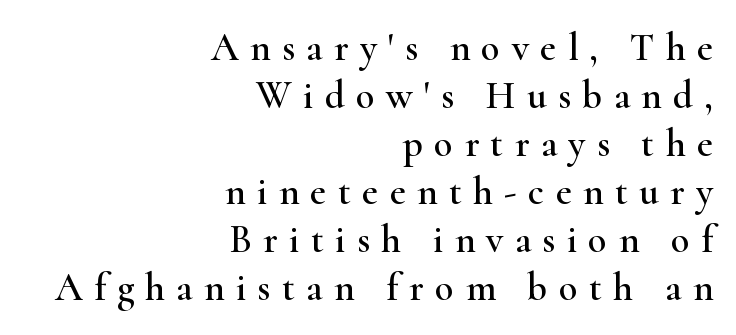
Each row of text sits above clean, open space. Is this a fixed-width face? No — the glyphs have proportional, varying widths. Alignment: flush right. A roman cut, with each character standing at attention. Observe the serifs anchoring each vertical stroke in this sample.
